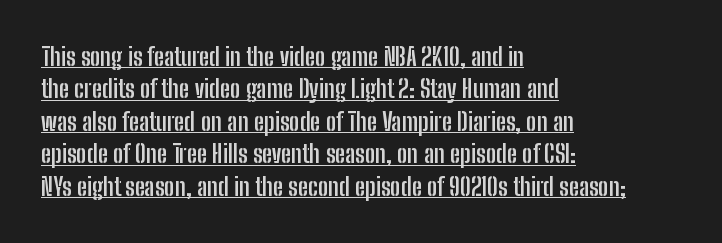
Q: Is the text bold? A: Yes.
Q: Is the text italic (slanted)? A: No, it is upright.
Q: Is the text underlined? A: Yes.
Q: How is the paragraph aligned? A: Left-aligned.
Q: Is the spacing between letters normal or unusually wide? A: Normal.
Q: Is the spacing between lines tight, normal or loose? A: Normal.
